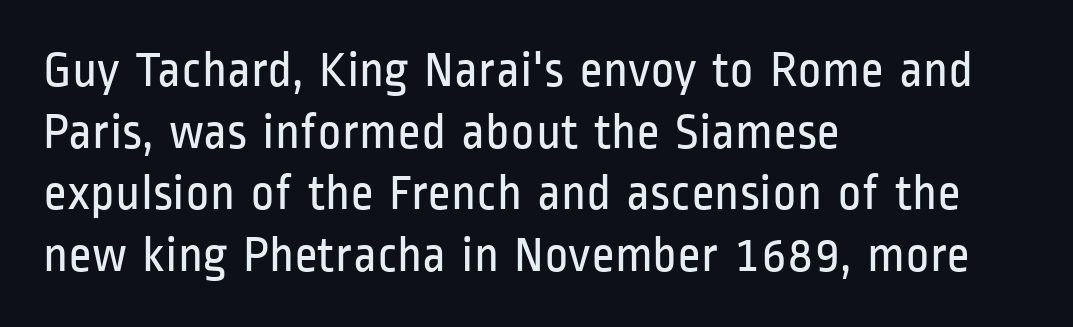
Q: Is the text bold? A: No.
Q: Is the text italic (slanted)? A: No, it is upright.
Q: Is the typeface a serif or a sans-serif typeface? A: Sans-serif.
Q: Is the text underlined? A: No.
Q: How is the paragraph aligned? A: Left-aligned.
Q: Is the spacing between letters normal or unusually wide? A: Normal.
Q: Width (condensed, normal, or wide)? A: Condensed.
Q: Stroke contrast? A: Low.
Q: x-height? A: Medium.
Q: Monospaced? A: No.
